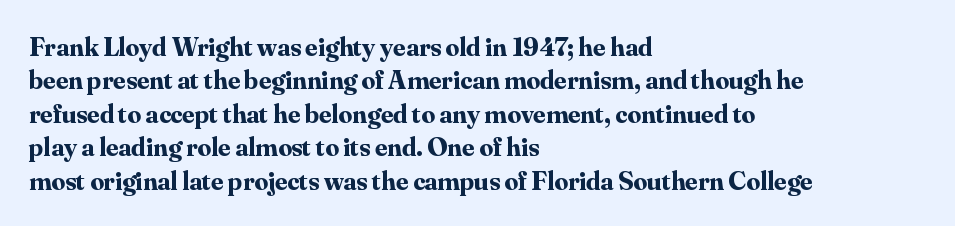
Q: Is the text bold? A: Yes.
Q: Is the text italic (slanted)? A: No, it is upright.
Q: Is the text underlined? A: No.
Q: How is the paragraph aligned? A: Left-aligned.
Q: Is the spacing between letters normal or unusually wide? A: Normal.
